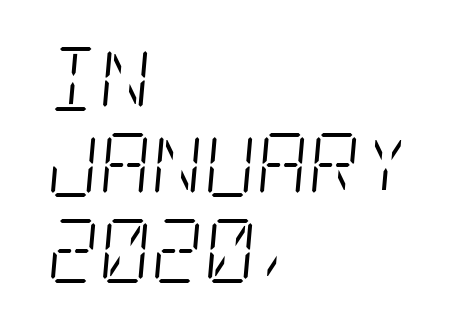
The image shows 64 px light, condensed serif type, italic (leaning right); set left-aligned, normal line spacing (1.34x), normal letter spacing, not underlined; low stroke contrast and a large x-height.
